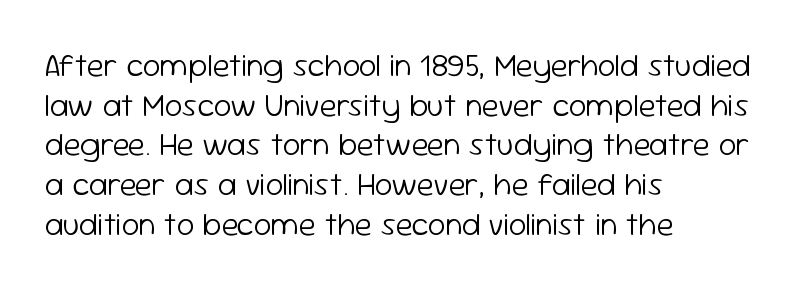
{"serif": "no", "italic": "no", "bold": "no", "weight": "light", "width": "normal", "stroke_contrast": "low", "x_height": "medium", "monospaced": "no", "underline": "no", "align": "left", "line_spacing_ratio": 1.24, "letter_spacing": "normal", "letter_spacing_em": 0.0, "glyph_px": 32}
